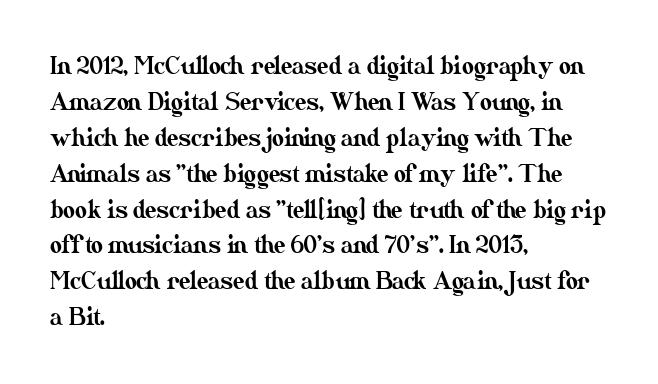
Q: Is the text italic (slanted)? A: No, it is upright.
Q: Is the text underlined? A: No.
Q: How is the paragraph aligned? A: Left-aligned.
Q: Is the spacing between letters normal or unusually wide? A: Normal.
Q: Is the spacing between lines tight, normal or loose? A: Normal.
